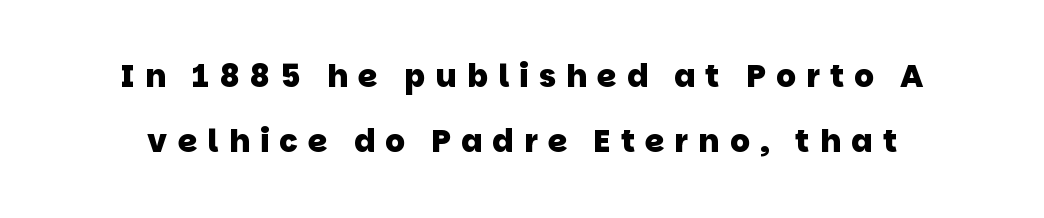
Q: Is the text bold? A: Yes.
Q: Is the typeface a serif or a sans-serif typeface? A: Sans-serif.
Q: Is the text underlined? A: No.
Q: Is the spacing between letters normal or unusually wide? A: Unusually wide.
Q: Is the spacing between lines tight, normal or loose? A: Loose.
Q: Width (condensed, normal, or wide)? A: Normal.
Q: Stroke contrast? A: Low.
Q: x-height? A: Large.
Q: Monospaced? A: No.
